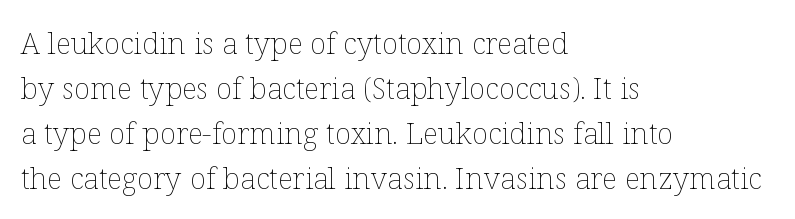
The image shows 30 px thin type, upright; set left-aligned, normal line spacing (1.5x), normal letter spacing, not underlined; low stroke contrast and a medium x-height.
